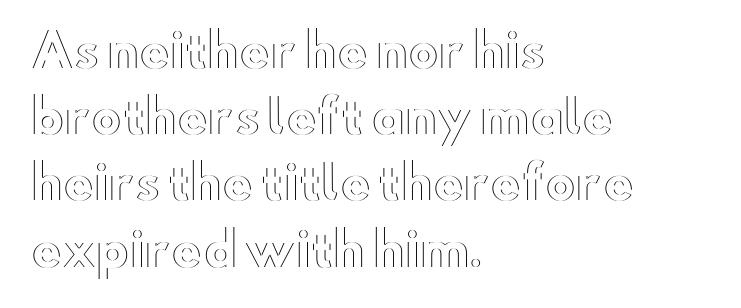
A typesetter would mark this as roman, not italic. The rendering uses natural spacing where letterforms have individual widths. Interline gaps are of average width in this sample. These lines keep a tight, regular rhythm from letter to letter.
